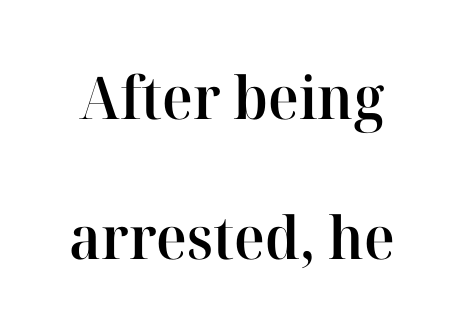
The image shows 59 px semibold serif type, upright; set loose line spacing (2.38x), normal letter spacing, not underlined; high stroke contrast and a medium x-height.
